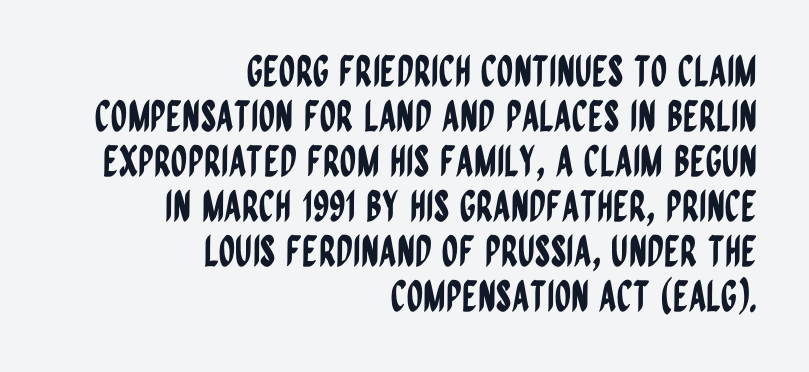
Q: Is the text italic (slanted)? A: No, it is upright.
Q: Is the typeface a serif or a sans-serif typeface? A: Sans-serif.
Q: Is the text underlined? A: No.
Q: How is the paragraph aligned? A: Right-aligned.
Q: Is the spacing between letters normal or unusually wide? A: Normal.
Q: Is the spacing between lines tight, normal or loose? A: Tight.
Q: Width (condensed, normal, or wide)? A: Condensed.
Q: Stroke contrast? A: Low.
Q: x-height? A: Large.
Q: Monospaced? A: No.
